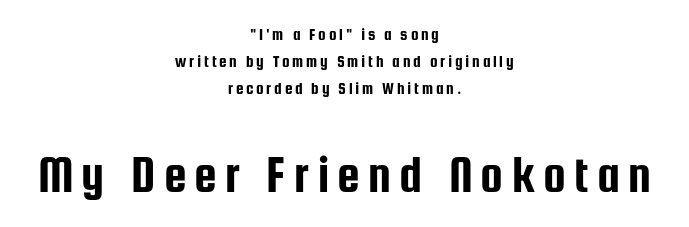
The image shows 51 px condensed sans-serif type, upright; set centered, normal line spacing (1.6x), not underlined; the second (bottom) block is 3.0x larger; low stroke contrast and a medium x-height.
